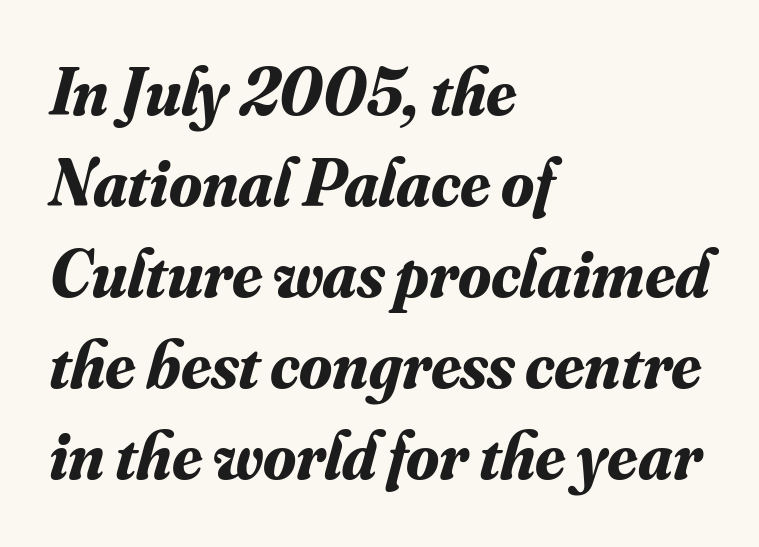
The image shows 67 px bold serif type, italic (leaning right); set left-aligned, normal line spacing (1.36x), normal letter spacing, not underlined; medium stroke contrast and a small x-height.
